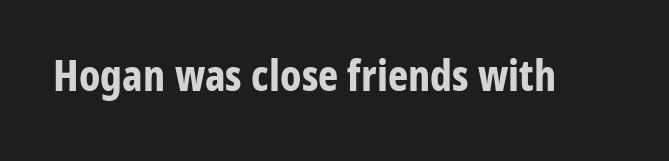
The strokes are fattened all the way to bold. Beneath every word, the page is bare. Between one letter and the next there's only the usual sliver of space. These lines are composed in type without serifs.
